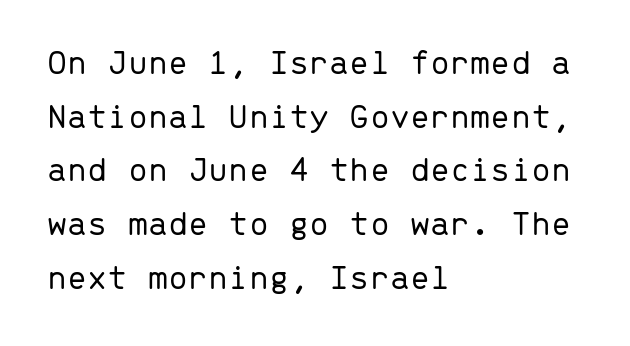
The image shows 36 px light sans-serif type, upright, monospaced; set left-aligned, normal line spacing (1.49x), normal letter spacing, not underlined; low stroke contrast and a medium x-height.
